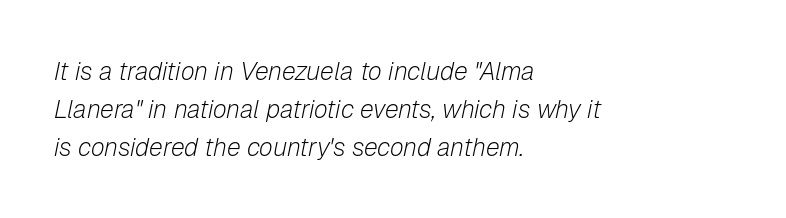
{"italic": "yes", "lean": "right", "slant_degrees": 12, "bold": "no", "underline": "no", "align": "left", "line_spacing": "normal", "line_spacing_ratio": 1.52, "letter_spacing": "normal", "letter_spacing_em": 0.0, "glyph_px": 25}
